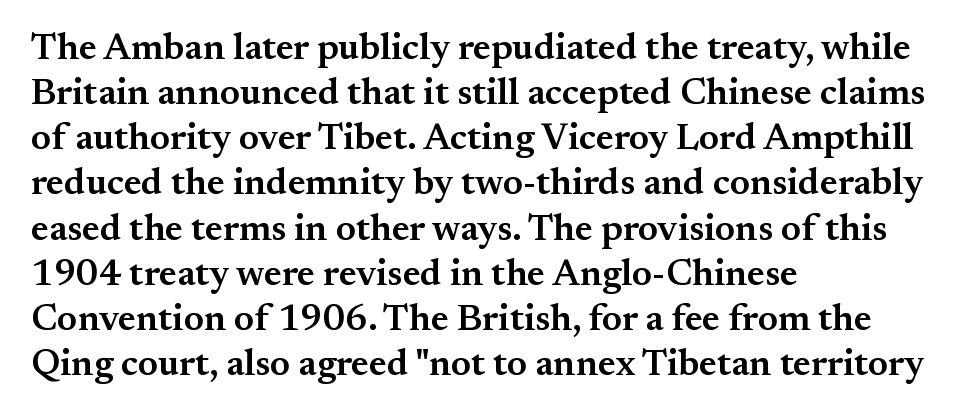
Underlining? Definitely not there. These lines keep a tight, regular rhythm from letter to letter. Each line starts at the same left margin while the right side varies. This is moderately heavy type, rendered in semibold.
